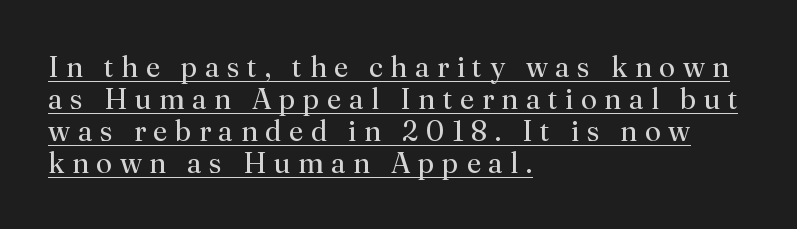
Q: Is the text bold? A: No.
Q: Is the text italic (slanted)? A: No, it is upright.
Q: Is the typeface a serif or a sans-serif typeface? A: Serif.
Q: Is the text underlined? A: Yes.
Q: How is the paragraph aligned? A: Left-aligned.
Q: Is the spacing between letters normal or unusually wide? A: Unusually wide.
Q: Is the spacing between lines tight, normal or loose? A: Tight.
Q: Width (condensed, normal, or wide)? A: Normal.
Q: Stroke contrast? A: Medium.
Q: x-height? A: Small.
Q: Monospaced? A: No.
